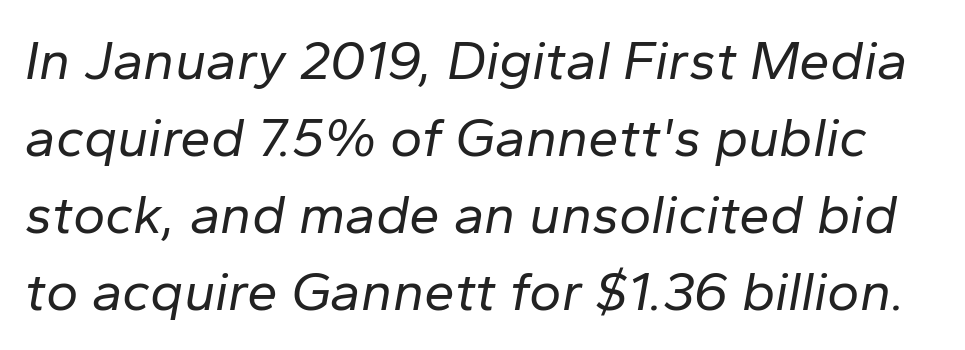
The image shows 55 px regular-weight type, italic (leaning right); set normal line spacing (1.4x), normal letter spacing, not underlined; low stroke contrast and a medium x-height.
